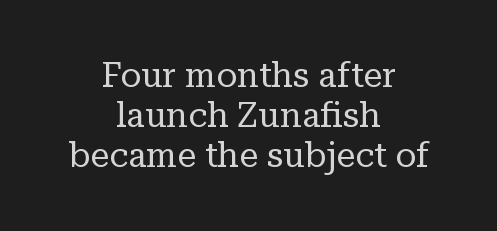
To sum up the face: it has serifs. Honestly, there is no underline to notice here at all. The line texture is even and compact thanks to regular tracking. Counters stay open thanks to moderate or lighter strokes.
